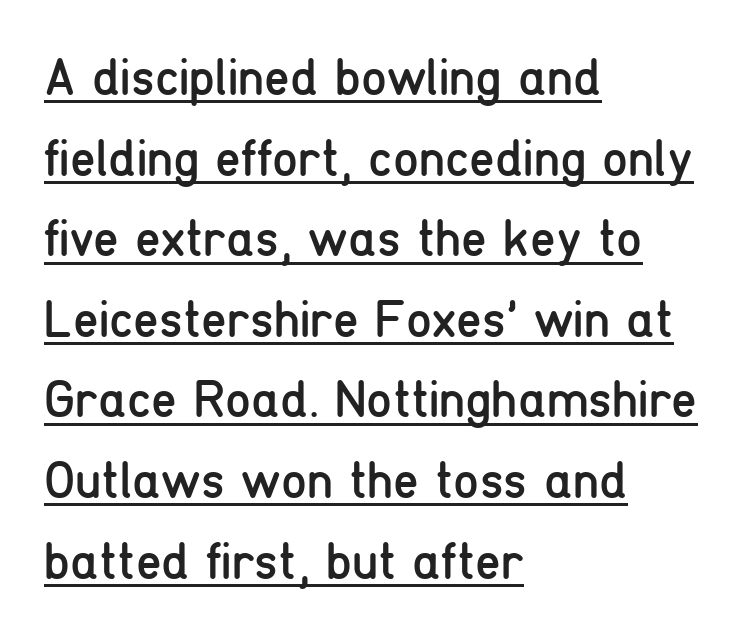
Q: Is the text bold? A: No.
Q: Is the text italic (slanted)? A: No, it is upright.
Q: Is the typeface a serif or a sans-serif typeface? A: Sans-serif.
Q: Is the text underlined? A: Yes.
Q: How is the paragraph aligned? A: Left-aligned.
Q: Is the spacing between letters normal or unusually wide? A: Normal.
Q: Is the spacing between lines tight, normal or loose? A: Normal.
Q: Width (condensed, normal, or wide)? A: Condensed.
Q: Stroke contrast? A: Low.
Q: x-height? A: Medium.
Q: Monospaced? A: No.
